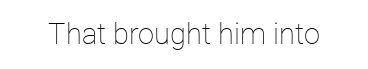
Note the varied advance widths — an 'i' is clearly narrower than an 'm'. Each stroke keeps to a modest, everyday thickness or less. The passage shown is not underscored anywhere. When letters stand straight like this, we call the style roman or upright. Letter spacing: default.
